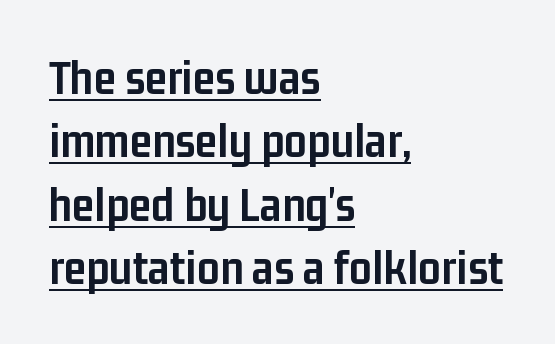
The passage is arranged the way most books set body copy — flush left. Heft: maximum for text — a bold. Looks like regular typesetting: each glyph gets only the width it needs. You can tell it's not italic because the verticals are truly vertical.
